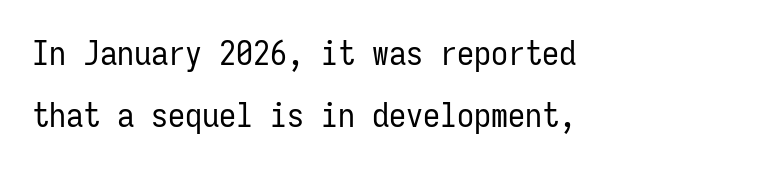
The image shows 34 px regular-weight, condensed sans-serif type, upright, monospaced; set left-aligned, line spacing 1.82x, normal letter spacing, not underlined; low stroke contrast and a medium x-height.
